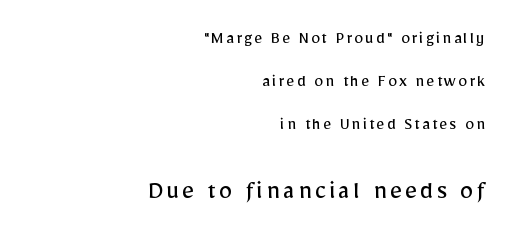
{"italic": "no", "bold": "no", "underline": "no", "align": "right", "line_spacing": "loose", "line_spacing_ratio": 2.38, "larger_block": "second", "size_ratio": 1.5, "glyph_px": 27}
